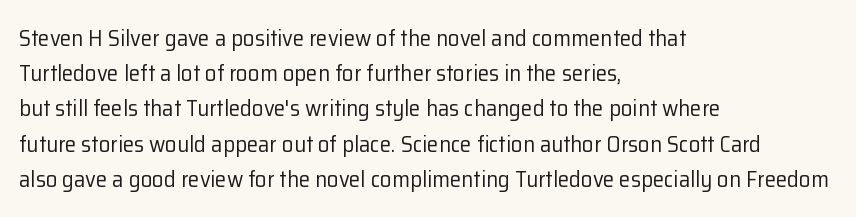
The image shows 23 px text type, upright; set left-aligned, normal line spacing (1.53x), normal letter spacing, not underlined.
